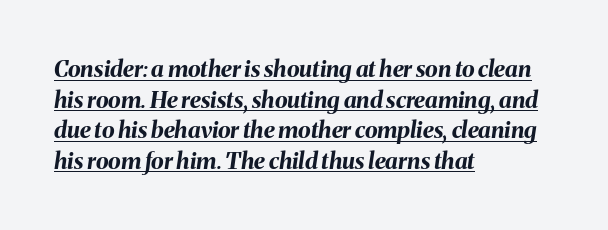
Underlined type. Tall strokes in this sample are angled rather than plumb. If you measured baseline to baseline, you'd find a middling distance. The letterforms sit shoulder to shoulder at normal distance. As a designer I'd log this as weight 700, bold.
